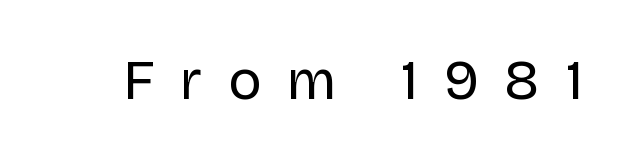
{"serif": "no", "italic": "no", "bold": "no", "weight": "regular", "width": "normal", "stroke_contrast": "low", "x_height": "large", "monospaced": "no", "underline": "no", "letter_spacing": "wide", "letter_spacing_em": 0.48, "glyph_px": 56}
